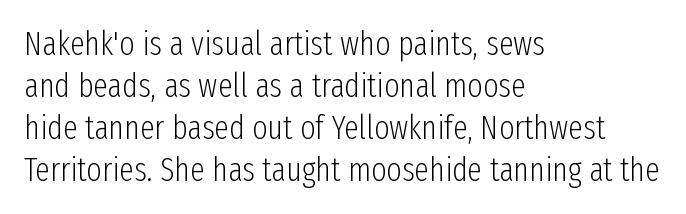
{"serif": "no", "italic": "no", "bold": "no", "weight": "light", "width": "condensed", "stroke_contrast": "low", "x_height": "medium", "monospaced": "no", "underline": "no", "align": "left", "line_spacing": "normal", "line_spacing_ratio": 1.27, "letter_spacing": "normal", "letter_spacing_em": 0.0, "glyph_px": 33}
